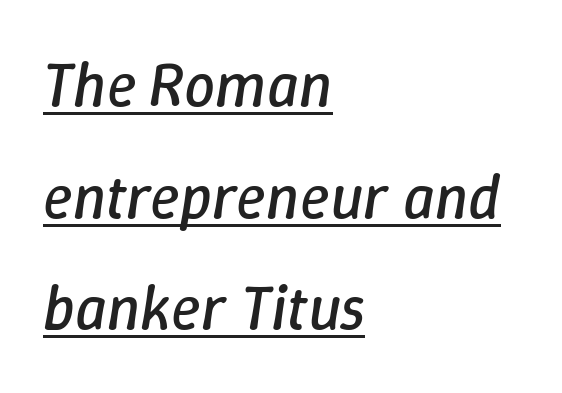
The image shows 62 px regular-weight type, italic (leaning right); set left-aligned, line spacing 1.8x, normal letter spacing, underlined; low stroke contrast and a medium x-height.
